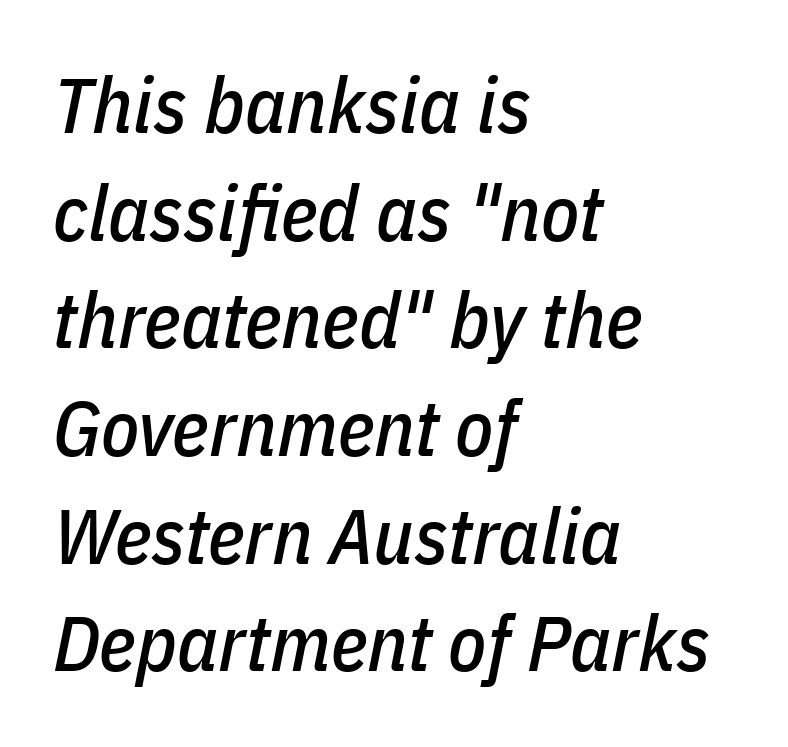
{"italic": "yes", "lean": "right", "slant_degrees": 11, "width": "condensed", "stroke_contrast": "low", "x_height": "medium", "monospaced": "no", "underline": "no", "align": "left", "line_spacing": "normal", "line_spacing_ratio": 1.38, "letter_spacing": "normal", "letter_spacing_em": 0.0, "glyph_px": 78}
